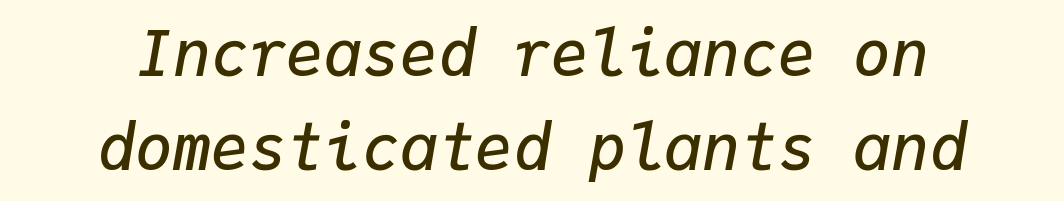
Q: Is the text bold? A: Semi-bold.
Q: Is the text italic (slanted)? A: Yes, it leans right by about 9 degrees.
Q: Is the text underlined? A: No.
Q: How is the paragraph aligned? A: Centered.
Q: Is the spacing between letters normal or unusually wide? A: Normal.
Q: Is the spacing between lines tight, normal or loose? A: Normal.
Q: Width (condensed, normal, or wide)? A: Normal.
Q: Stroke contrast? A: Low.
Q: x-height? A: Medium.
Q: Monospaced? A: Yes.
